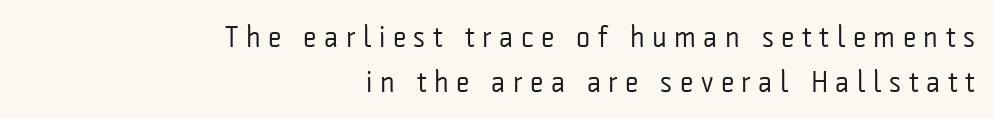
Q: Is the text bold? A: No.
Q: Is the text italic (slanted)? A: No, it is upright.
Q: Is the typeface a serif or a sans-serif typeface? A: Sans-serif.
Q: Is the text underlined? A: No.
Q: How is the paragraph aligned? A: Right-aligned.
Q: Is the spacing between letters normal or unusually wide? A: Unusually wide.
Q: Is the spacing between lines tight, normal or loose? A: Normal.
Q: Width (condensed, normal, or wide)? A: Condensed.
Q: Stroke contrast? A: Low.
Q: x-height? A: Medium.
Q: Monospaced? A: No.
